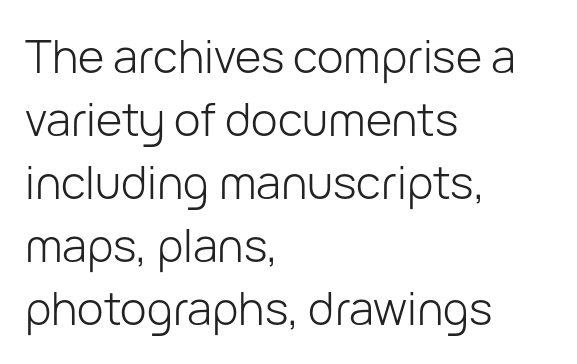
Q: Is the text bold? A: No.
Q: Is the text italic (slanted)? A: No, it is upright.
Q: Is the typeface a serif or a sans-serif typeface? A: Sans-serif.
Q: Is the text underlined? A: No.
Q: How is the paragraph aligned? A: Left-aligned.
Q: Is the spacing between letters normal or unusually wide? A: Normal.
Q: Is the spacing between lines tight, normal or loose? A: Normal.
Q: Width (condensed, normal, or wide)? A: Normal.
Q: Stroke contrast? A: Low.
Q: x-height? A: Medium.
Q: Monospaced? A: No.
